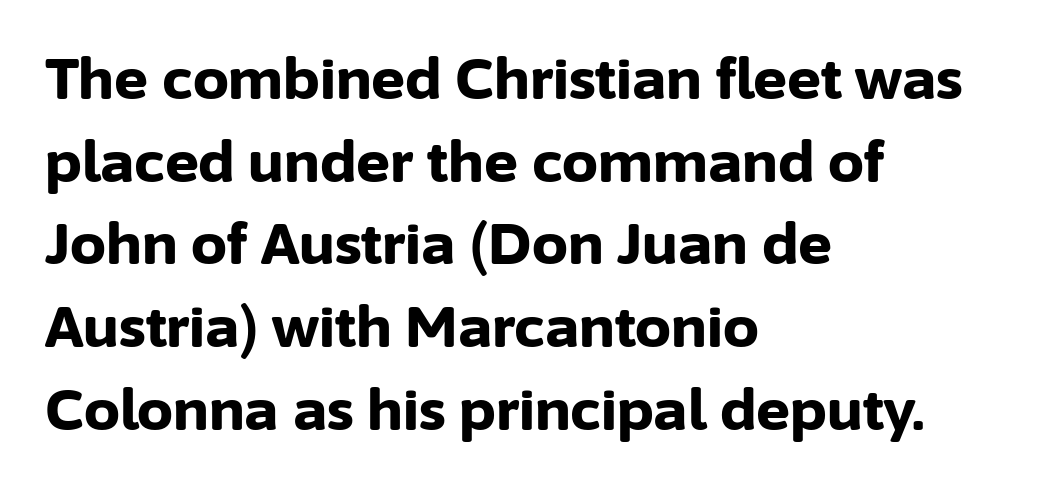
{"serif": "no", "italic": "no", "bold": "yes", "weight": "bold", "width": "normal", "stroke_contrast": "low", "x_height": "medium", "monospaced": "no", "underline": "no", "align": "left", "line_spacing": "normal", "line_spacing_ratio": 1.45, "letter_spacing": "normal", "letter_spacing_em": 0.0, "glyph_px": 57}
